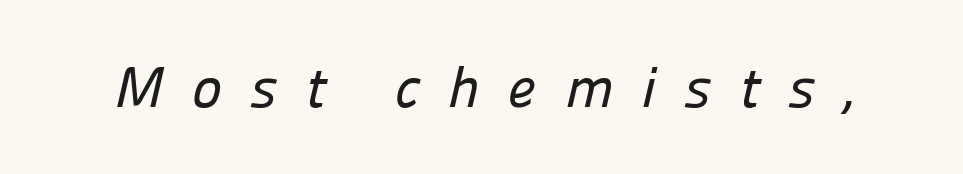
{"serif": "no", "width": "normal", "stroke_contrast": "low", "x_height": "medium", "monospaced": "no", "underline": "no", "letter_spacing": "wide", "letter_spacing_em": 0.49, "glyph_px": 57}
